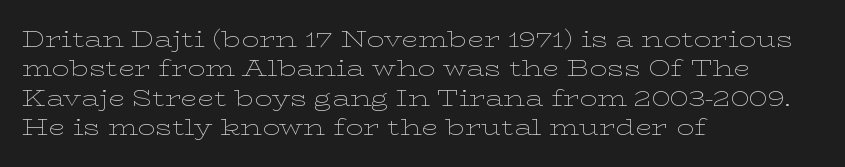
Q: Is the text bold? A: No.
Q: Is the text italic (slanted)? A: No, it is upright.
Q: Is the text underlined? A: No.
Q: How is the paragraph aligned? A: Left-aligned.
Q: Is the spacing between letters normal or unusually wide? A: Normal.
Q: Is the spacing between lines tight, normal or loose? A: Normal.
